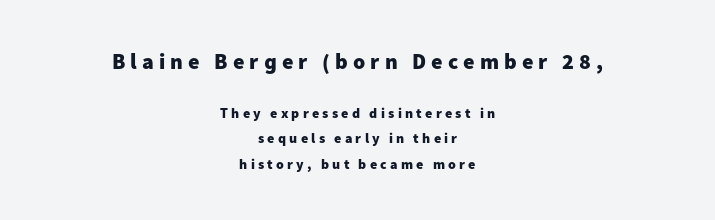
Q: Is the text bold? A: Yes.
Q: Is the text italic (slanted)? A: No, it is upright.
Q: Is the text underlined? A: No.
Q: How is the paragraph aligned? A: Centered.
Q: Is the spacing between letters normal or unusually wide? A: Unusually wide.
Q: Which block of text is set in a larger size, the first (top) or the second (bottom)? A: The first (top) one.
